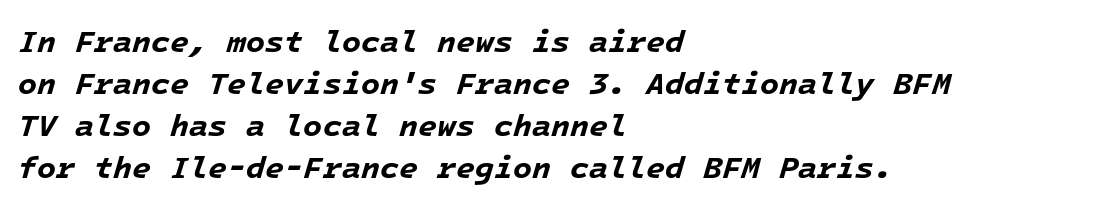
The image shows 31 px bold type, italic (leaning right), monospaced; set left-aligned, normal line spacing (1.36x), normal letter spacing, not underlined; low stroke contrast and a medium x-height.
